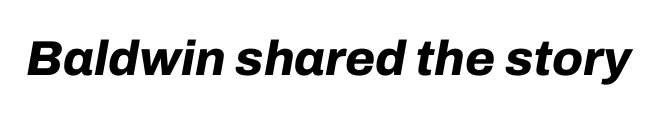
{"italic": "yes", "lean": "right", "slant_degrees": 10, "bold": "yes", "weight": "bold", "width": "normal", "stroke_contrast": "low", "x_height": "medium", "monospaced": "no", "underline": "no", "letter_spacing": "normal", "letter_spacing_em": 0.0, "glyph_px": 49}
